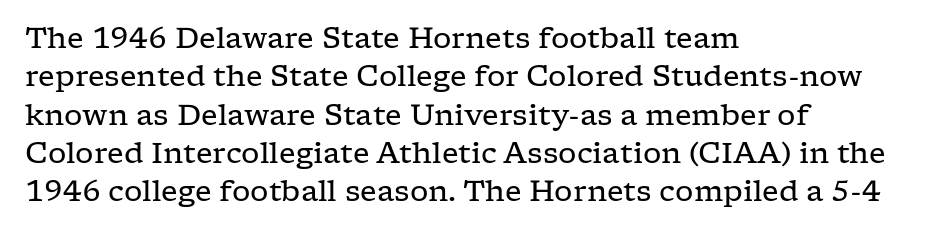
The image shows 29 px regular-weight, wide serif type, upright; set left-aligned, normal line spacing (1.32x), normal letter spacing, not underlined; low stroke contrast and a medium x-height.
